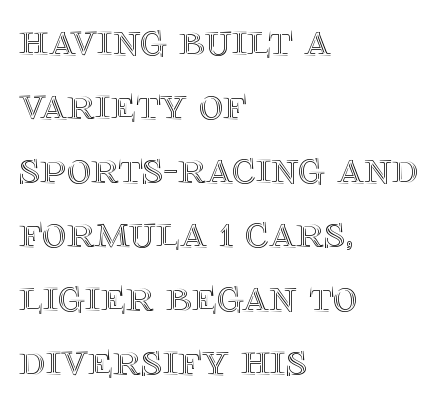
The image shows 47 px text type, upright; set left-aligned, normal line spacing (1.36x), normal letter spacing, not underlined; a large x-height.
